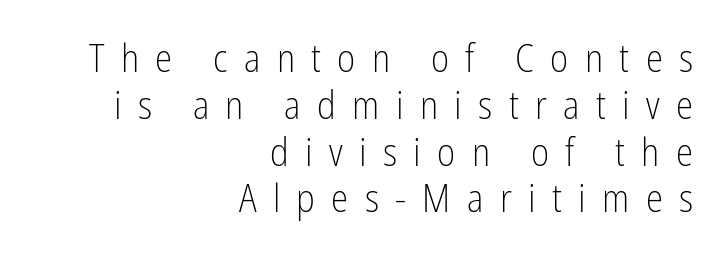
Q: Is the text bold? A: No.
Q: Is the text italic (slanted)? A: No, it is upright.
Q: Is the typeface a serif or a sans-serif typeface? A: Sans-serif.
Q: Is the text underlined? A: No.
Q: How is the paragraph aligned? A: Right-aligned.
Q: Is the spacing between letters normal or unusually wide? A: Unusually wide.
Q: Width (condensed, normal, or wide)? A: Condensed.
Q: Stroke contrast? A: Low.
Q: x-height? A: Medium.
Q: Monospaced? A: No.
